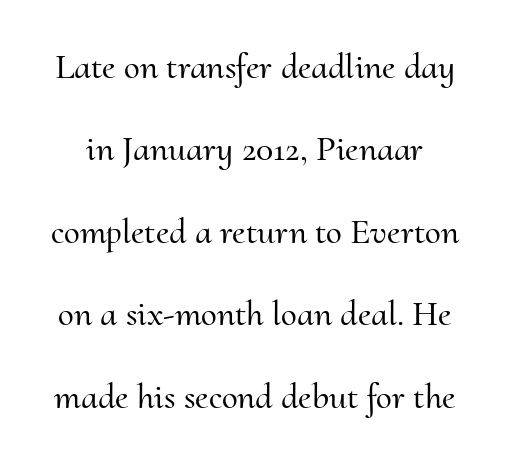
The image shows 36 px serif type, upright; set loose line spacing (2.29x), normal letter spacing, not underlined; medium stroke contrast and a small x-height.
